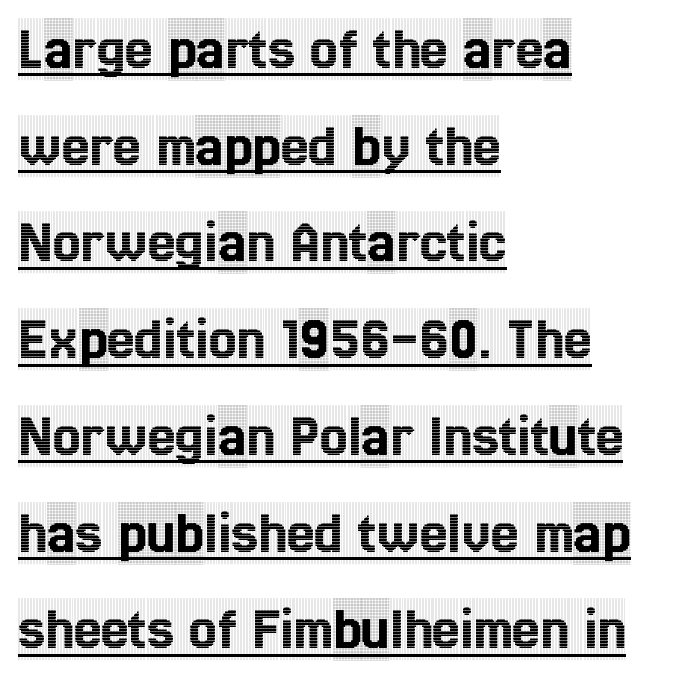
{"serif": "yes", "italic": "no", "width": "condensed", "x_height": "large", "monospaced": "no", "underline": "yes", "align": "left", "line_spacing": "normal", "line_spacing_ratio": 1.56, "letter_spacing": "normal", "letter_spacing_em": 0.0, "glyph_px": 62}
